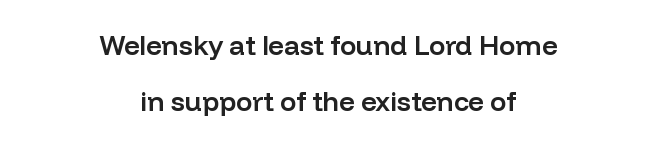
Q: Is the text bold? A: Semi-bold.
Q: Is the text italic (slanted)? A: No, it is upright.
Q: Is the text underlined? A: No.
Q: How is the paragraph aligned? A: Centered.
Q: Is the spacing between letters normal or unusually wide? A: Normal.
Q: Is the spacing between lines tight, normal or loose? A: Loose.
